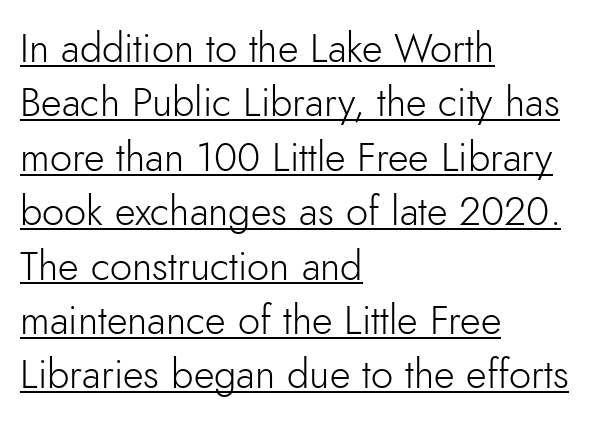
Q: Is the text bold? A: No.
Q: Is the text italic (slanted)? A: No, it is upright.
Q: Is the typeface a serif or a sans-serif typeface? A: Sans-serif.
Q: Is the text underlined? A: Yes.
Q: How is the paragraph aligned? A: Left-aligned.
Q: Is the spacing between letters normal or unusually wide? A: Normal.
Q: Is the spacing between lines tight, normal or loose? A: Normal.
Q: Width (condensed, normal, or wide)? A: Normal.
Q: Stroke contrast? A: Low.
Q: x-height? A: Small.
Q: Monospaced? A: No.
